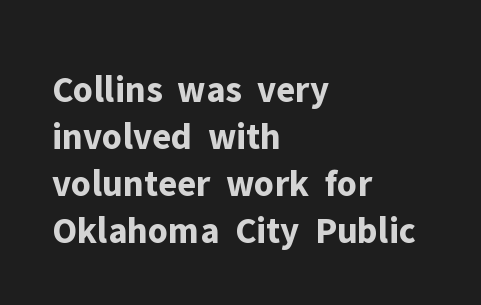
Q: Is the text bold? A: Yes.
Q: Is the text italic (slanted)? A: No, it is upright.
Q: Is the typeface a serif or a sans-serif typeface? A: Sans-serif.
Q: Is the text underlined? A: No.
Q: How is the paragraph aligned? A: Left-aligned.
Q: Is the spacing between letters normal or unusually wide? A: Normal.
Q: Width (condensed, normal, or wide)? A: Normal.
Q: Stroke contrast? A: Low.
Q: x-height? A: Medium.
Q: Monospaced? A: No.
